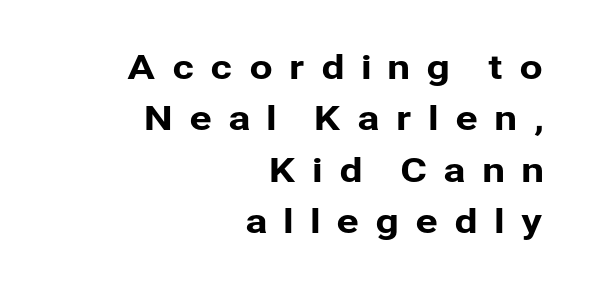
Q: Is the text italic (slanted)? A: No, it is upright.
Q: Is the typeface a serif or a sans-serif typeface? A: Sans-serif.
Q: Is the text underlined? A: No.
Q: How is the paragraph aligned? A: Right-aligned.
Q: Is the spacing between letters normal or unusually wide? A: Unusually wide.
Q: Is the spacing between lines tight, normal or loose? A: Normal.
Q: Width (condensed, normal, or wide)? A: Normal.
Q: Stroke contrast? A: Low.
Q: x-height? A: Medium.
Q: Monospaced? A: No.
